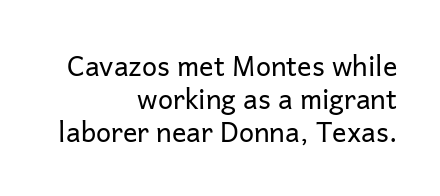
The image shows 27 px text type, upright; set right-aligned, line spacing 1.22x, normal letter spacing, not underlined.
